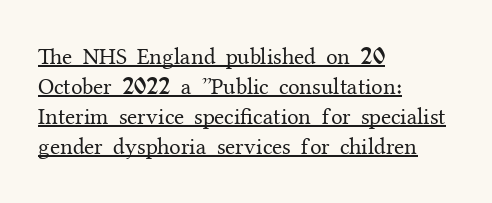
Q: Is the text bold? A: No.
Q: Is the text italic (slanted)? A: No, it is upright.
Q: Is the text underlined? A: Yes.
Q: How is the paragraph aligned? A: Left-aligned.
Q: Is the spacing between letters normal or unusually wide? A: Normal.
Q: Is the spacing between lines tight, normal or loose? A: Normal.
